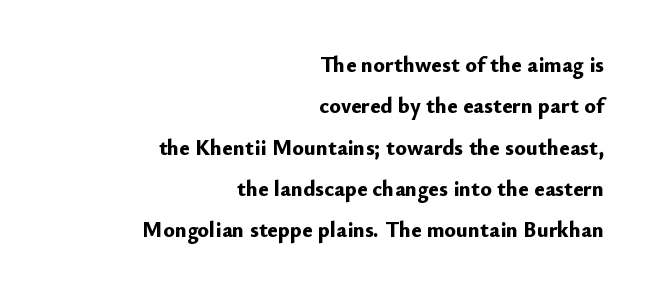
The image shows 22 px bold type, upright; set right-aligned, line spacing 1.88x, normal letter spacing, not underlined.
